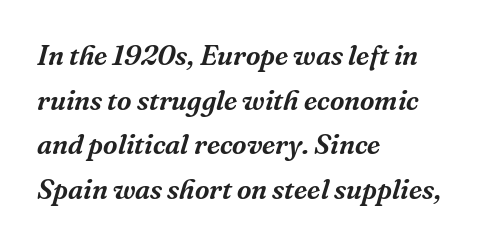
{"serif": "yes", "italic": "yes", "lean": "right", "slant_degrees": 16, "width": "normal", "stroke_contrast": "medium", "x_height": "medium", "monospaced": "no", "underline": "no", "align": "left", "line_spacing": "normal", "line_spacing_ratio": 1.59, "letter_spacing": "normal", "letter_spacing_em": 0.0, "glyph_px": 28}
